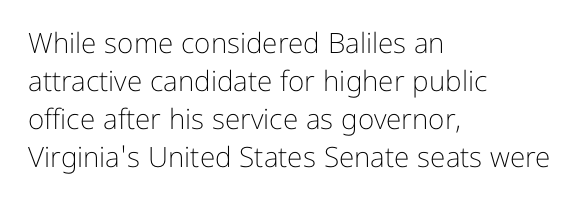
The type family on display is of the sans-serif kind. Stems here are at most as thick as an everyday book face. Which margin do the lines hug? The left one — the right edge is uneven. Looks like regular typesetting: each glyph gets only the width it needs. Reading down the column, the eye jumps a familiar distance to each next line. Observe the ordinary spacing: letters are neighbours, not strangers.
